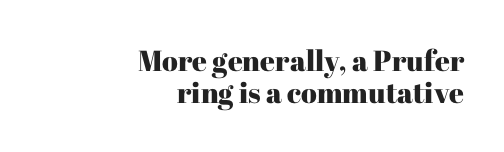
{"serif": "yes", "italic": "no", "width": "normal", "stroke_contrast": "high", "x_height": "medium", "monospaced": "no", "underline": "no", "align": "right", "line_spacing": "tight", "line_spacing_ratio": 1.1, "letter_spacing": "normal", "letter_spacing_em": 0.0, "glyph_px": 29}
